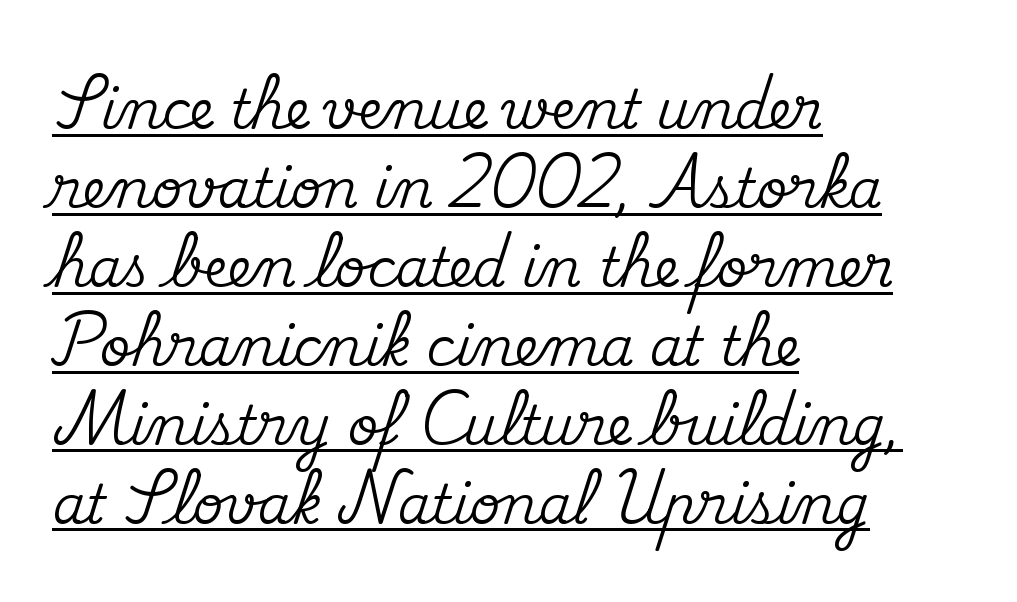
{"serif": "yes", "width": "normal", "stroke_contrast": "medium", "x_height": "small", "monospaced": "no", "underline": "yes", "align": "left", "line_spacing": "normal", "line_spacing_ratio": 1.49, "letter_spacing": "normal", "letter_spacing_em": 0.0, "glyph_px": 53}
